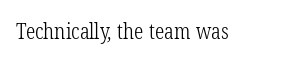
Students, note that the glyphs here touch the page at normal intervals. The typesetting does not lean heavy: it is not bold. Descender tails drop into unmarked territory.
